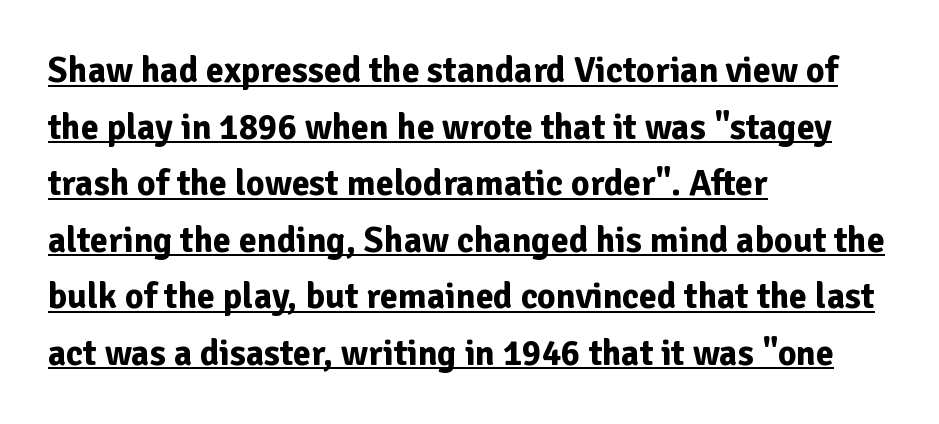
The image shows 36 px bold sans-serif type, upright; set left-aligned, normal line spacing (1.57x), normal letter spacing, underlined; low stroke contrast and a medium x-height.
